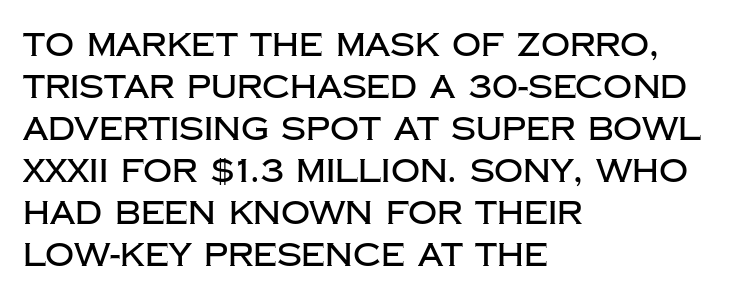
Q: Is the text italic (slanted)? A: No, it is upright.
Q: Is the typeface a serif or a sans-serif typeface? A: Sans-serif.
Q: Is the text underlined? A: No.
Q: How is the paragraph aligned? A: Left-aligned.
Q: Is the spacing between letters normal or unusually wide? A: Normal.
Q: Is the spacing between lines tight, normal or loose? A: Normal.
Q: Width (condensed, normal, or wide)? A: Normal.
Q: Stroke contrast? A: Low.
Q: x-height? A: Large.
Q: Monospaced? A: No.
